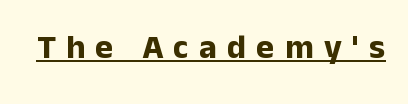
As a designer I'd log this as weight 700, bold. Looks like someone drew a line under every word here. Caption: expanded tracking, letters set apart. These lines are rendered in a variable-pitch font. Does the lettering tilt? It doesn't — this is upright.
